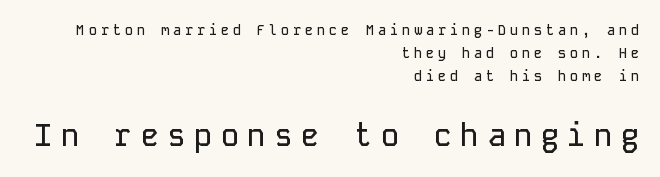
{"serif": "no", "italic": "no", "width": "normal", "stroke_contrast": "low", "x_height": "medium", "monospaced": "yes", "underline": "no", "align": "right", "line_spacing": "normal", "line_spacing_ratio": 1.64, "letter_spacing": "wide", "letter_spacing_em": 0.26, "larger_block": "second", "size_ratio": 2.21, "glyph_px": 31}
